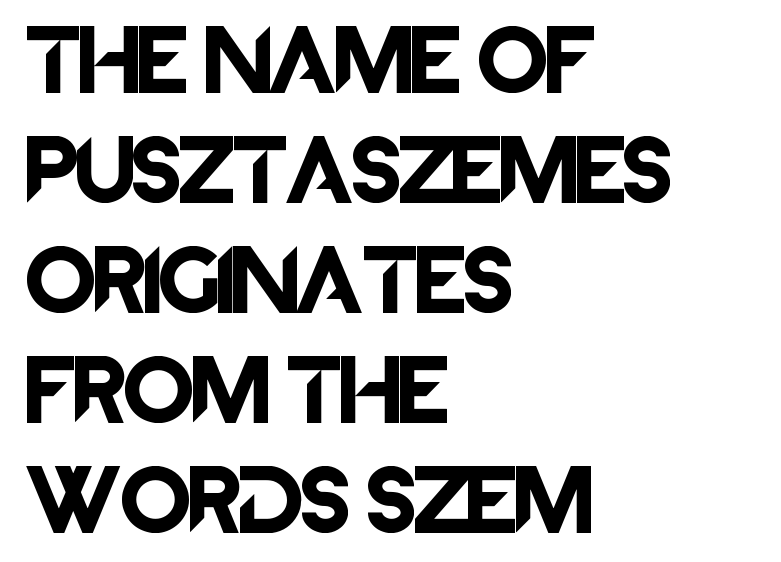
The image shows 70 px sans-serif type, upright; set left-aligned, normal line spacing (1.57x), normal letter spacing, not underlined; low stroke contrast and a large x-height.
